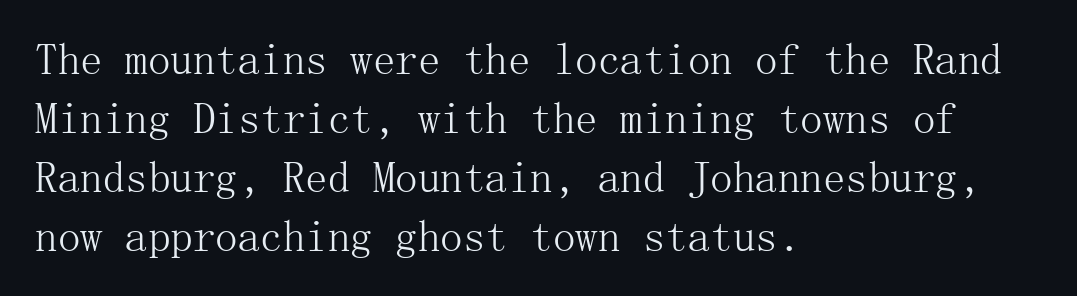
The image shows 45 px light serif type, upright; set left-aligned, normal line spacing (1.31x), normal letter spacing, not underlined; medium stroke contrast and a medium x-height.
